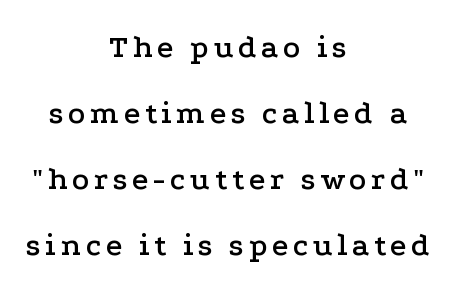
Q: Is the text italic (slanted)? A: No, it is upright.
Q: Is the typeface a serif or a sans-serif typeface? A: Serif.
Q: Is the text underlined? A: No.
Q: How is the paragraph aligned? A: Centered.
Q: Is the spacing between lines tight, normal or loose? A: Loose.
Q: Width (condensed, normal, or wide)? A: Wide.
Q: Stroke contrast? A: Low.
Q: x-height? A: Medium.
Q: Monospaced? A: No.
